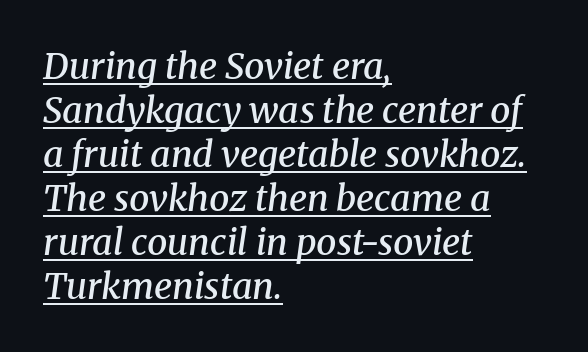
{"serif": "yes", "italic": "yes", "lean": "right", "slant_degrees": 8, "bold": "semi", "weight": "semibold", "width": "normal", "stroke_contrast": "medium", "x_height": "medium", "monospaced": "no", "underline": "yes", "align": "left", "line_spacing_ratio": 1.22, "letter_spacing": "normal", "letter_spacing_em": 0.0, "glyph_px": 36}
